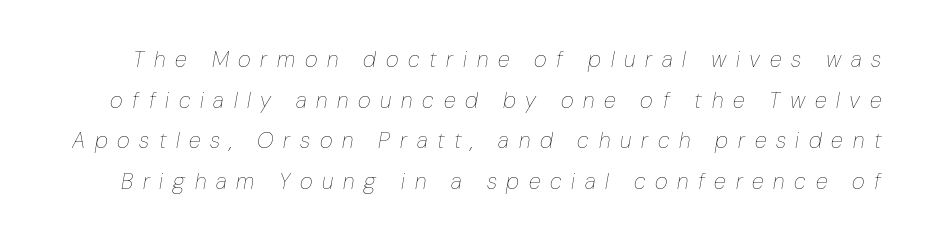
The image shows 22 px text type, italic (leaning right); set line spacing 1.85x, unusually wide letter spacing (+0.44 em), not underlined.
